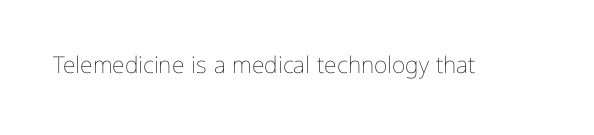
Q: Is the text bold? A: No.
Q: Is the text italic (slanted)? A: No, it is upright.
Q: Is the text underlined? A: No.
Q: Is the spacing between letters normal or unusually wide? A: Normal.
